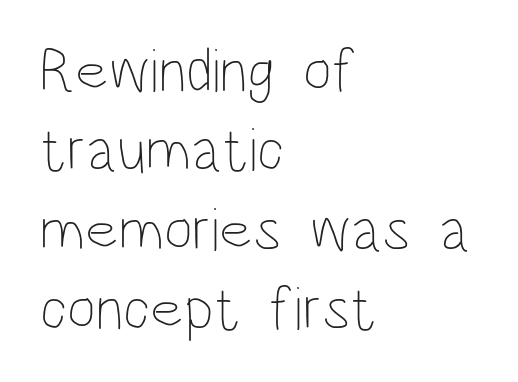
Q: Is the text bold? A: No.
Q: Is the text italic (slanted)? A: No, it is upright.
Q: Is the text underlined? A: No.
Q: How is the paragraph aligned? A: Left-aligned.
Q: Is the spacing between letters normal or unusually wide? A: Normal.
Q: Is the spacing between lines tight, normal or loose? A: Normal.
Q: Width (condensed, normal, or wide)? A: Condensed.
Q: Stroke contrast? A: Low.
Q: x-height? A: Large.
Q: Monospaced? A: No.
